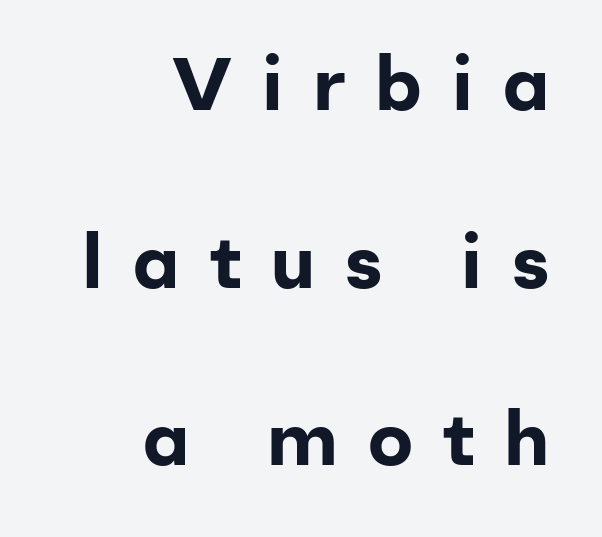
{"serif": "no", "italic": "no", "bold": "yes", "weight": "bold", "width": "normal", "stroke_contrast": "low", "x_height": "medium", "monospaced": "no", "underline": "no", "align": "right", "line_spacing": "loose", "line_spacing_ratio": 2.37, "letter_spacing": "wide", "letter_spacing_em": 0.4, "glyph_px": 75}
